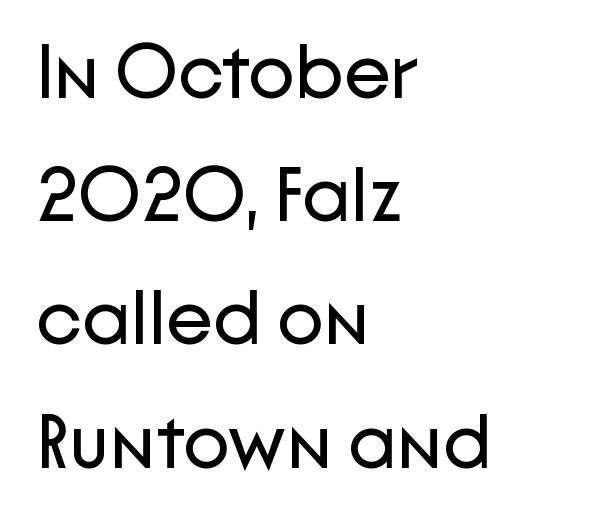
The image shows 77 px regular-weight sans-serif type, upright; set left-aligned, normal line spacing (1.6x), normal letter spacing, not underlined; low stroke contrast and a medium x-height.
